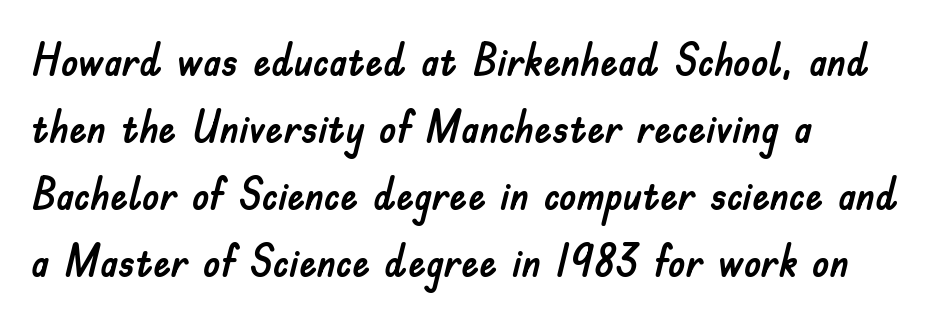
The image shows 44 px sans-serif type; set left-aligned, normal line spacing (1.52x), normal letter spacing, not underlined; low stroke contrast and a small x-height.
